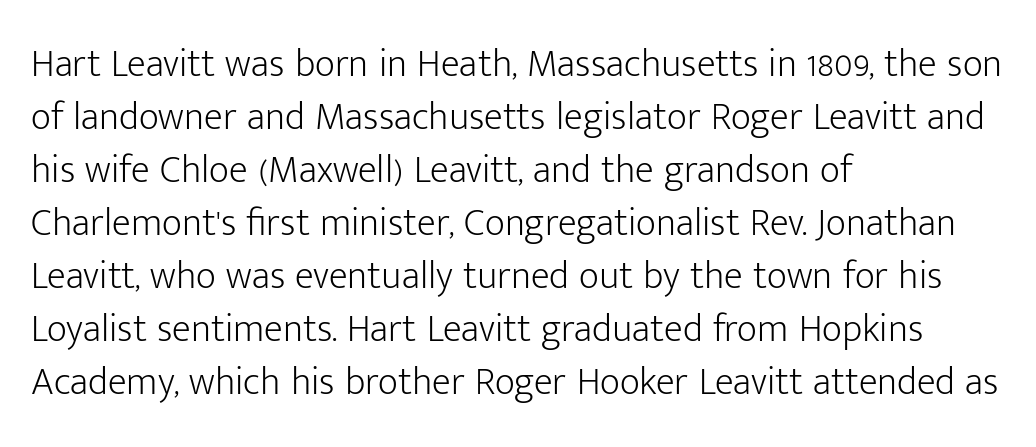
Q: Is the text bold? A: No.
Q: Is the text italic (slanted)? A: No, it is upright.
Q: Is the typeface a serif or a sans-serif typeface? A: Sans-serif.
Q: Is the text underlined? A: No.
Q: How is the paragraph aligned? A: Left-aligned.
Q: Is the spacing between letters normal or unusually wide? A: Normal.
Q: Is the spacing between lines tight, normal or loose? A: Normal.
Q: Width (condensed, normal, or wide)? A: Normal.
Q: Stroke contrast? A: Low.
Q: x-height? A: Medium.
Q: Monospaced? A: No.
